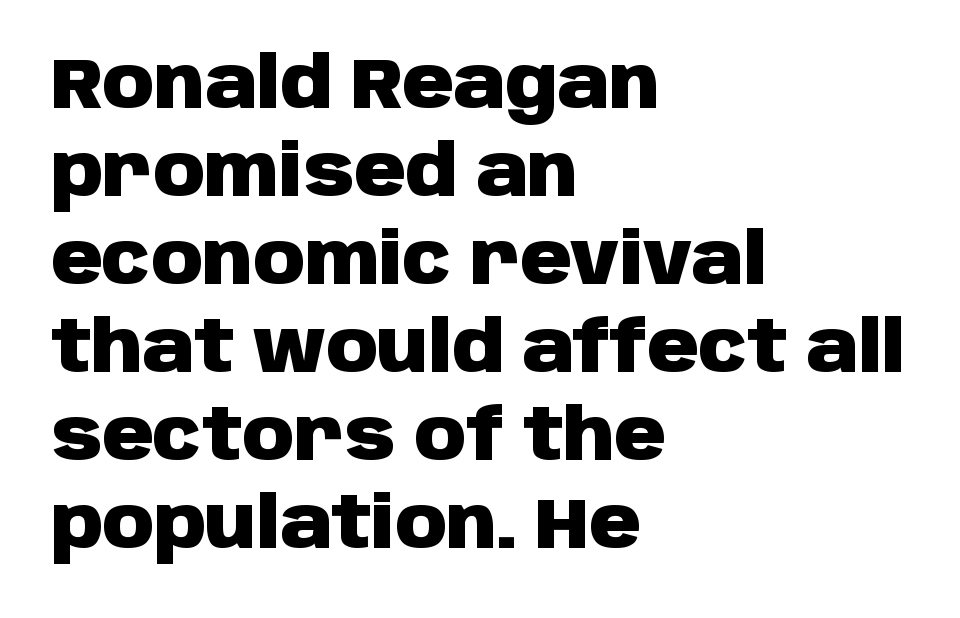
Q: Is the text bold? A: Yes.
Q: Is the text italic (slanted)? A: No, it is upright.
Q: Is the typeface a serif or a sans-serif typeface? A: Sans-serif.
Q: Is the text underlined? A: No.
Q: How is the paragraph aligned? A: Left-aligned.
Q: Is the spacing between letters normal or unusually wide? A: Normal.
Q: Width (condensed, normal, or wide)? A: Normal.
Q: Stroke contrast? A: Low.
Q: x-height? A: Large.
Q: Monospaced? A: No.
